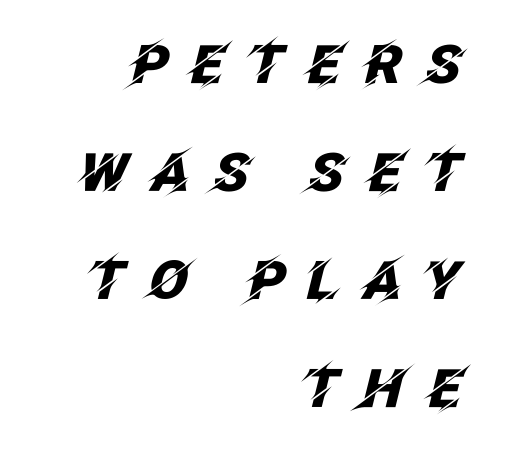
Q: Is the text bold? A: Yes.
Q: Is the text italic (slanted)? A: Yes, it leans right by about 12 degrees.
Q: Is the text underlined? A: No.
Q: How is the paragraph aligned? A: Right-aligned.
Q: Is the spacing between letters normal or unusually wide? A: Unusually wide.
Q: Is the spacing between lines tight, normal or loose? A: Loose.
Q: Width (condensed, normal, or wide)? A: Normal.
Q: Stroke contrast? A: Low.
Q: x-height? A: Large.
Q: Monospaced? A: No.
